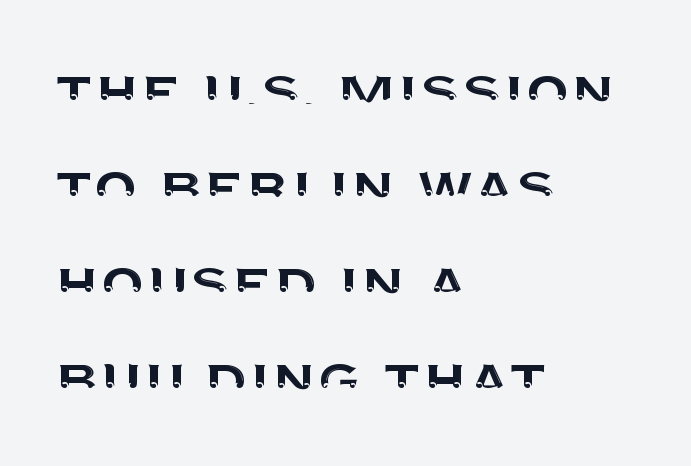
The image shows 71 px sans-serif type, upright; set left-aligned, normal line spacing (1.35x), normal letter spacing, not underlined; medium stroke contrast and a large x-height.
